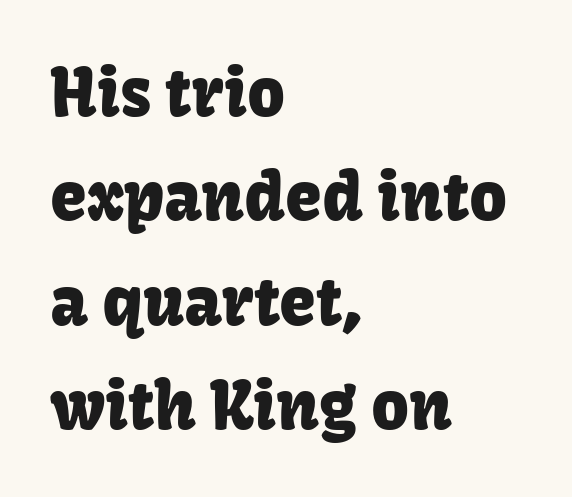
{"serif": "no", "italic": "no", "width": "normal", "stroke_contrast": "low", "x_height": "medium", "monospaced": "no", "underline": "no", "align": "left", "line_spacing": "normal", "line_spacing_ratio": 1.58, "letter_spacing": "normal", "letter_spacing_em": 0.0, "glyph_px": 66}
